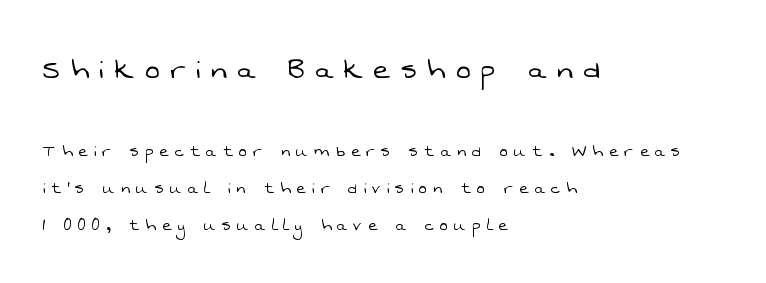
Q: Is the text bold? A: No.
Q: Is the typeface a serif or a sans-serif typeface? A: Sans-serif.
Q: Is the text underlined? A: No.
Q: How is the paragraph aligned? A: Left-aligned.
Q: Is the spacing between letters normal or unusually wide? A: Unusually wide.
Q: Which block of text is set in a larger size, the first (top) or the second (bottom)? A: The first (top) one.
Q: Width (condensed, normal, or wide)? A: Normal.
Q: Stroke contrast? A: Low.
Q: x-height? A: Medium.
Q: Monospaced? A: No.
